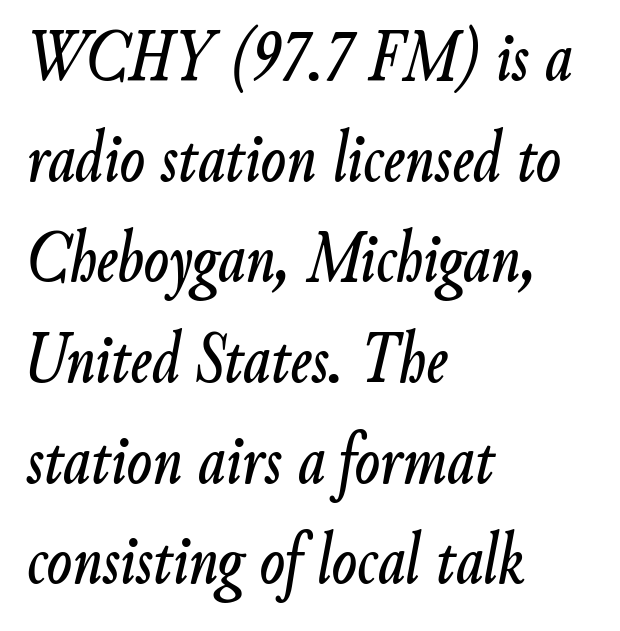
The image shows 74 px condensed type, italic (leaning right); set left-aligned, normal line spacing (1.36x), normal letter spacing, not underlined; low stroke contrast and a small x-height.
